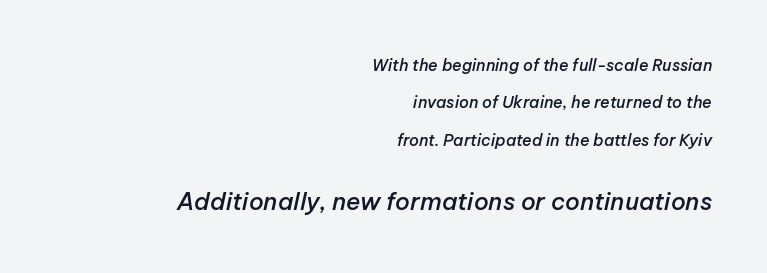
In terms of weight, the rendering is demibold, just under bold. Quick note: interline space is abundant. Letters rest on an invisible, unmarked baseline. Is the letter spacing exaggerated? No — it looks like the ordinary default. Emphasis-style slanted type is in use.
